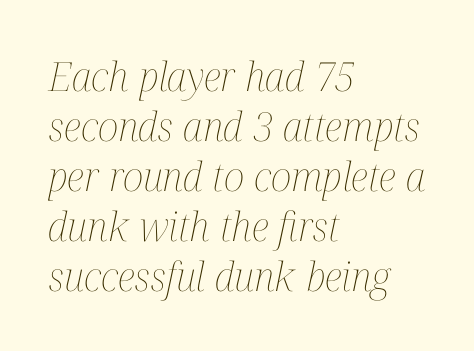
Q: Is the text bold? A: No.
Q: Is the text italic (slanted)? A: Yes, it leans right by about 12 degrees.
Q: Is the text underlined? A: No.
Q: How is the paragraph aligned? A: Left-aligned.
Q: Is the spacing between letters normal or unusually wide? A: Normal.
Q: Is the spacing between lines tight, normal or loose? A: Normal.
Q: Width (condensed, normal, or wide)? A: Condensed.
Q: Stroke contrast? A: Medium.
Q: x-height? A: Medium.
Q: Monospaced? A: No.
